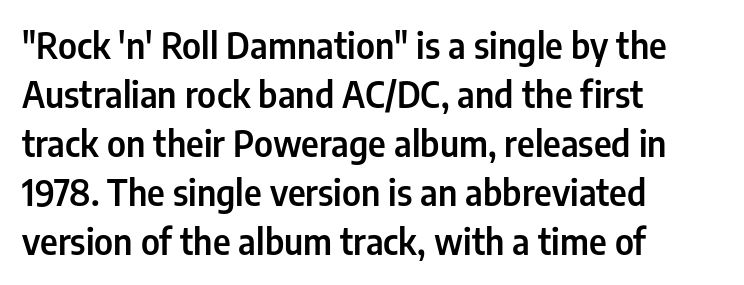
The rendering uses a moderate line-height, typical for paragraphs. Nothing unusual about the tracking: characters are spaced as the font intends. Only glyphs here, with clear space below each row. These lines are composed in type without serifs.
